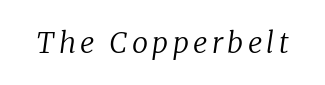
Q: Is the text bold? A: No.
Q: Is the text italic (slanted)? A: Yes, it leans right by about 8 degrees.
Q: Is the typeface a serif or a sans-serif typeface? A: Serif.
Q: Is the text underlined? A: No.
Q: Width (condensed, normal, or wide)? A: Normal.
Q: Stroke contrast? A: Low.
Q: x-height? A: Medium.
Q: Monospaced? A: No.
